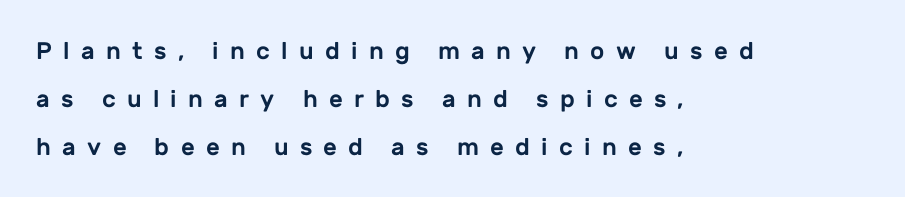
{"italic": "no", "underline": "no", "align": "left", "line_spacing": "loose", "line_spacing_ratio": 2.0, "letter_spacing": "wide", "letter_spacing_em": 0.47, "glyph_px": 24}
